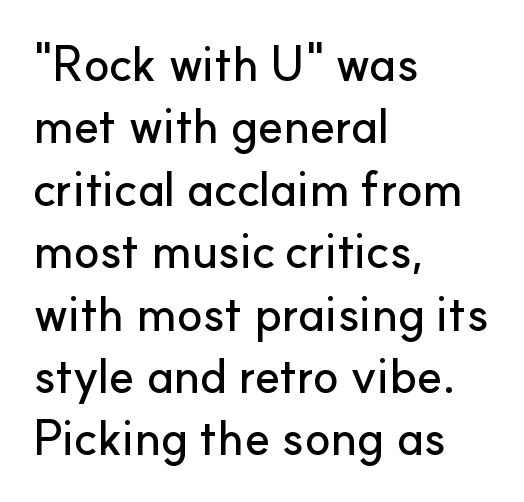
The image shows 48 px sans-serif type, upright; set left-aligned, normal line spacing (1.3x), normal letter spacing, not underlined; low stroke contrast and a small x-height.
